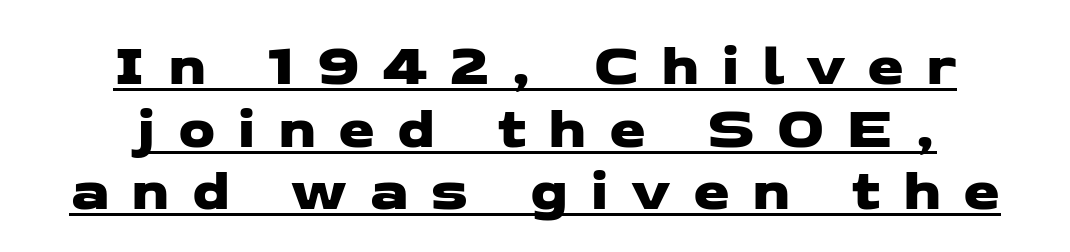
A baseline rule has been typeset under these characters. These lines huddle together more closely than default settings would place them. Tracking value appears strongly positive — letters spread wide. The whitespace from short lines is split evenly between both sides.
